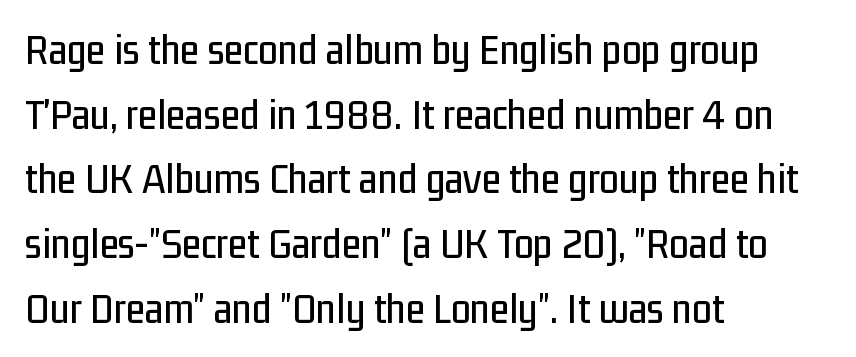
Q: Is the text italic (slanted)? A: No, it is upright.
Q: Is the typeface a serif or a sans-serif typeface? A: Sans-serif.
Q: Is the text underlined? A: No.
Q: How is the paragraph aligned? A: Left-aligned.
Q: Is the spacing between letters normal or unusually wide? A: Normal.
Q: Is the spacing between lines tight, normal or loose? A: Normal.
Q: Width (condensed, normal, or wide)? A: Condensed.
Q: Stroke contrast? A: Low.
Q: x-height? A: Medium.
Q: Monospaced? A: No.
